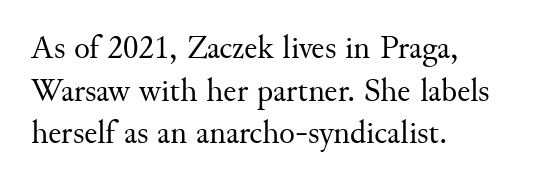
The weight would be labelled regular, book, light, or lighter still. Each letter keeps its own natural width here, so spacing adapts to shape. These lines keep a tight, regular rhythm from letter to letter. Each row of text sits above clean, open space. Yep, those are serifs on the letters.
